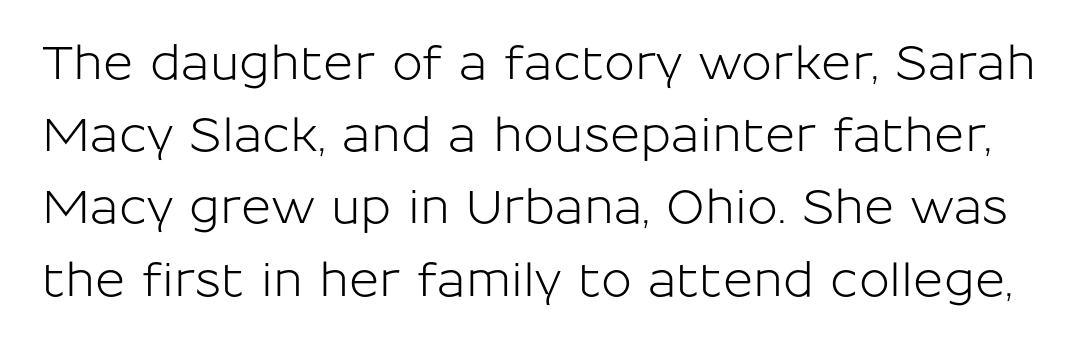
{"serif": "no", "italic": "no", "width": "normal", "stroke_contrast": "low", "x_height": "medium", "monospaced": "no", "underline": "no", "line_spacing": "normal", "line_spacing_ratio": 1.57, "letter_spacing": "normal", "letter_spacing_em": 0.0, "glyph_px": 46}
